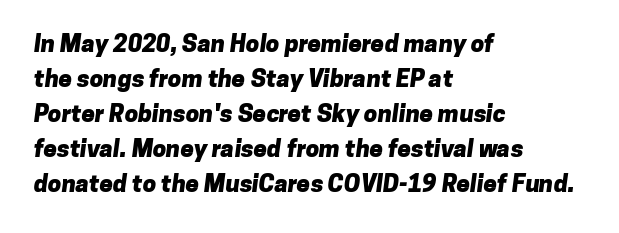
Q: Is the text bold? A: Yes.
Q: Is the text underlined? A: No.
Q: How is the paragraph aligned? A: Left-aligned.
Q: Is the spacing between letters normal or unusually wide? A: Normal.
Q: Is the spacing between lines tight, normal or loose? A: Normal.
